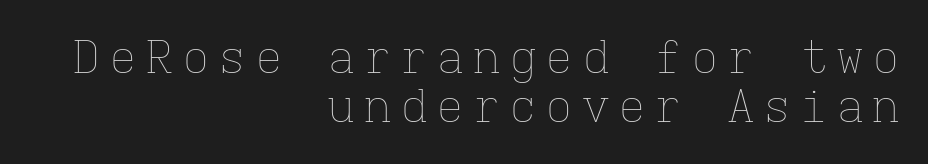
Q: Is the text bold? A: No.
Q: Is the text italic (slanted)? A: No, it is upright.
Q: Is the text underlined? A: No.
Q: How is the paragraph aligned? A: Right-aligned.
Q: Is the spacing between lines tight, normal or loose? A: Tight.
Q: Width (condensed, normal, or wide)? A: Normal.
Q: Stroke contrast? A: Low.
Q: x-height? A: Medium.
Q: Monospaced? A: Yes.
